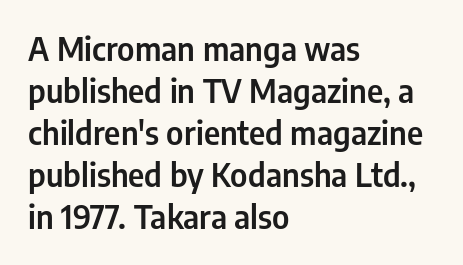
Q: Is the text italic (slanted)? A: No, it is upright.
Q: Is the typeface a serif or a sans-serif typeface? A: Sans-serif.
Q: Is the text underlined? A: No.
Q: How is the paragraph aligned? A: Left-aligned.
Q: Is the spacing between letters normal or unusually wide? A: Normal.
Q: Is the spacing between lines tight, normal or loose? A: Normal.
Q: Width (condensed, normal, or wide)? A: Condensed.
Q: Stroke contrast? A: Low.
Q: x-height? A: Medium.
Q: Monospaced? A: No.
